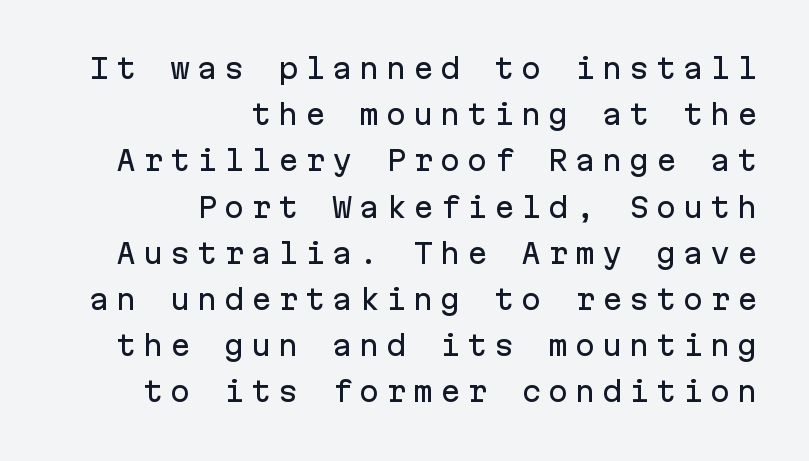
{"italic": "no", "underline": "no", "align": "right", "line_spacing_ratio": 1.71, "letter_spacing": "wide", "letter_spacing_em": 0.25, "glyph_px": 27}
